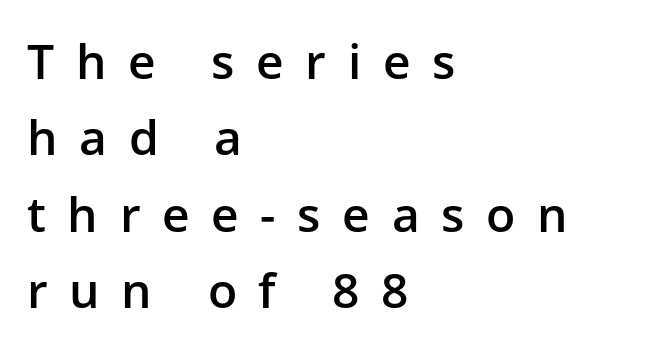
{"serif": "no", "italic": "no", "bold": "semi", "weight": "semibold", "width": "normal", "stroke_contrast": "low", "x_height": "medium", "monospaced": "no", "underline": "no", "align": "left", "line_spacing": "normal", "line_spacing_ratio": 1.59, "letter_spacing": "wide", "letter_spacing_em": 0.45, "glyph_px": 48}
